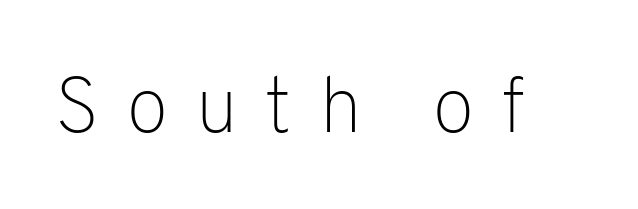
Q: Is the text bold? A: No.
Q: Is the text italic (slanted)? A: No, it is upright.
Q: Is the typeface a serif or a sans-serif typeface? A: Sans-serif.
Q: Is the text underlined? A: No.
Q: Is the spacing between letters normal or unusually wide? A: Unusually wide.
Q: Width (condensed, normal, or wide)? A: Normal.
Q: Stroke contrast? A: Low.
Q: x-height? A: Medium.
Q: Monospaced? A: No.
